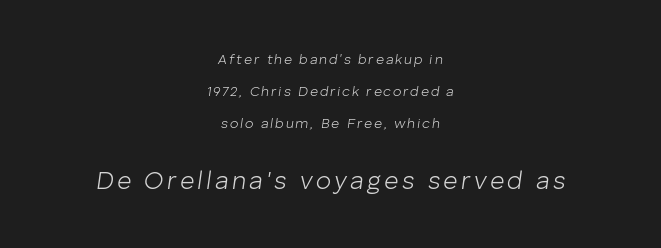
Q: Is the text bold? A: No.
Q: Is the text italic (slanted)? A: Yes, it leans right by about 8 degrees.
Q: Is the text underlined? A: No.
Q: How is the paragraph aligned? A: Centered.
Q: Is the spacing between lines tight, normal or loose? A: Loose.
Q: Which block of text is set in a larger size, the first (top) or the second (bottom)? A: The second (bottom) one.
